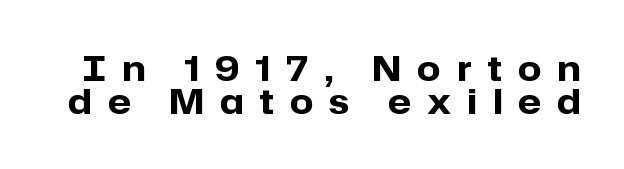
Q: Is the text bold? A: Yes.
Q: Is the text italic (slanted)? A: No, it is upright.
Q: Is the typeface a serif or a sans-serif typeface? A: Sans-serif.
Q: Is the text underlined? A: No.
Q: Is the spacing between letters normal or unusually wide? A: Unusually wide.
Q: Is the spacing between lines tight, normal or loose? A: Tight.
Q: Width (condensed, normal, or wide)? A: Normal.
Q: Stroke contrast? A: Low.
Q: x-height? A: Medium.
Q: Monospaced? A: No.
